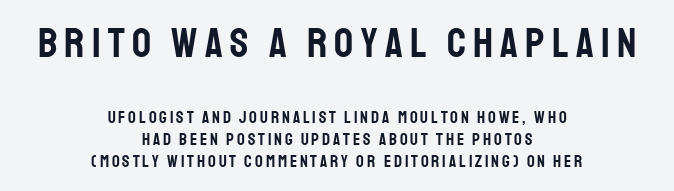
Q: Is the text italic (slanted)? A: No, it is upright.
Q: Is the typeface a serif or a sans-serif typeface? A: Sans-serif.
Q: Is the text underlined? A: No.
Q: How is the paragraph aligned? A: Centered.
Q: Is the spacing between lines tight, normal or loose? A: Normal.
Q: Which block of text is set in a larger size, the first (top) or the second (bottom)? A: The first (top) one.
Q: Width (condensed, normal, or wide)? A: Condensed.
Q: Stroke contrast? A: Low.
Q: x-height? A: Large.
Q: Monospaced? A: No.
